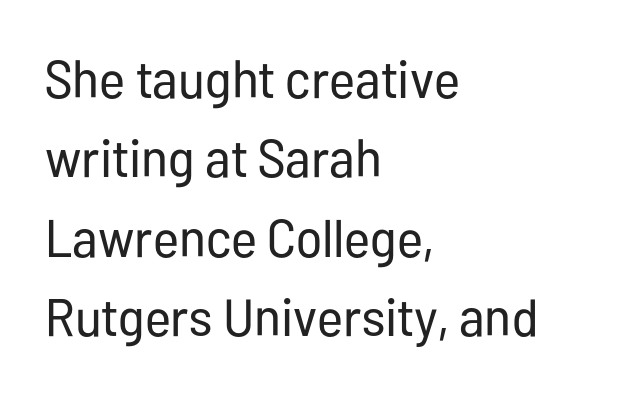
{"serif": "no", "italic": "no", "bold": "no", "weight": "regular", "width": "condensed", "stroke_contrast": "low", "x_height": "medium", "monospaced": "no", "underline": "no", "align": "left", "line_spacing": "normal", "line_spacing_ratio": 1.5, "letter_spacing": "normal", "letter_spacing_em": 0.0, "glyph_px": 53}
